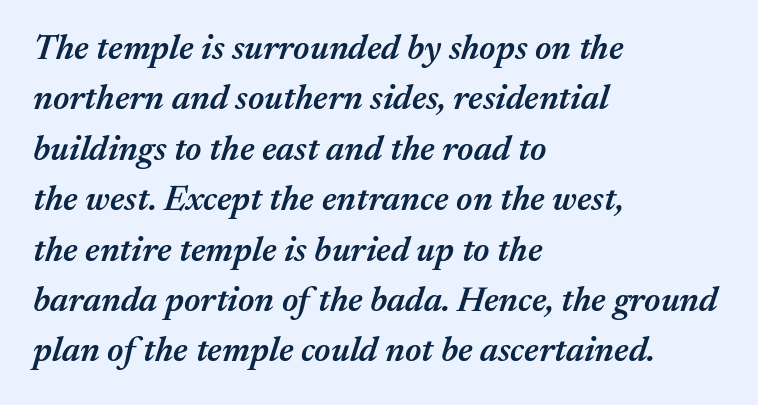
Q: Is the text bold? A: Semi-bold.
Q: Is the text italic (slanted)? A: Yes, it leans right by about 17 degrees.
Q: Is the text underlined? A: No.
Q: How is the paragraph aligned? A: Left-aligned.
Q: Is the spacing between letters normal or unusually wide? A: Normal.
Q: Is the spacing between lines tight, normal or loose? A: Normal.
Q: Width (condensed, normal, or wide)? A: Normal.
Q: Stroke contrast? A: Medium.
Q: x-height? A: Medium.
Q: Monospaced? A: No.
